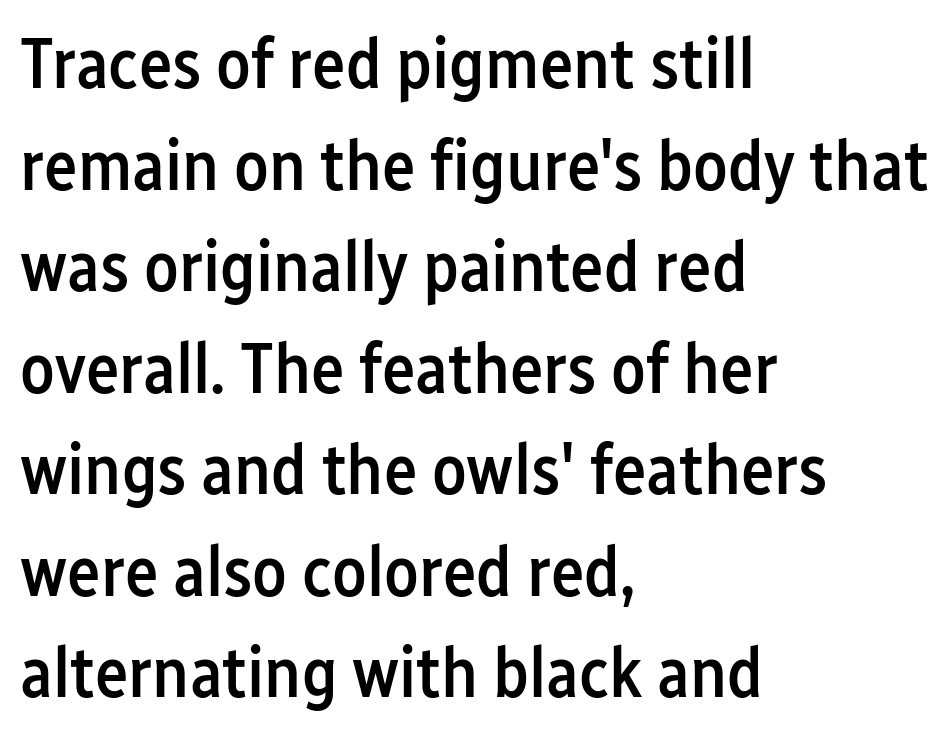
The image shows 71 px semibold, condensed sans-serif type, upright; set left-aligned, normal line spacing (1.43x), normal letter spacing, not underlined; low stroke contrast and a medium x-height.
